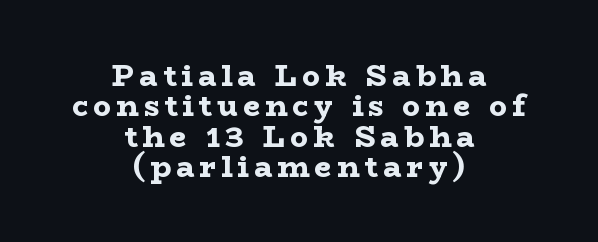
Do the letters lean? They stand straight. Check under the words: just untouched page. Leading is clearly below the norm, producing a dense column. The passage shown is typed in a proportional face where columns would drift. The passage is arranged like a title page — every line centered. Look at the stroke-to-counter ratio: heavy, a bold.
